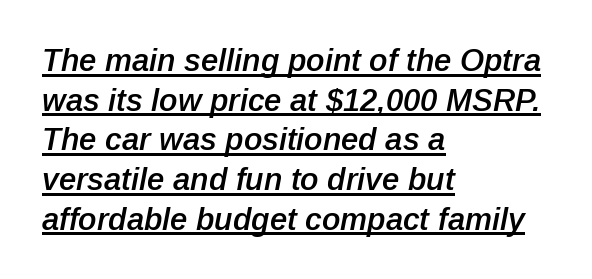
The image shows 31 px semibold type, italic (leaning right); set left-aligned, normal line spacing (1.28x), normal letter spacing, underlined; low stroke contrast and a medium x-height.
